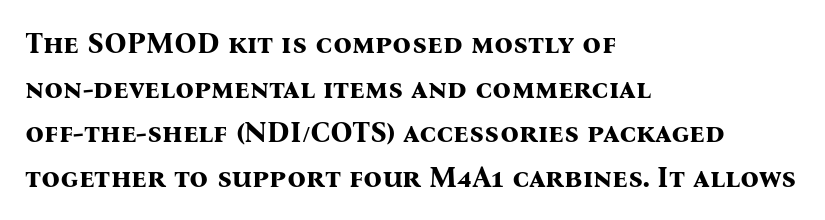
Q: Is the text bold? A: Yes.
Q: Is the text italic (slanted)? A: No, it is upright.
Q: Is the typeface a serif or a sans-serif typeface? A: Serif.
Q: Is the text underlined? A: No.
Q: How is the paragraph aligned? A: Left-aligned.
Q: Is the spacing between letters normal or unusually wide? A: Normal.
Q: Is the spacing between lines tight, normal or loose? A: Normal.
Q: Width (condensed, normal, or wide)? A: Normal.
Q: Stroke contrast? A: Medium.
Q: x-height? A: Medium.
Q: Monospaced? A: No.
